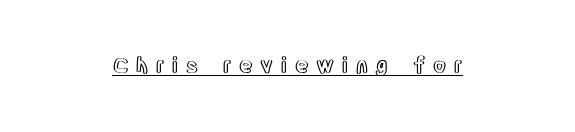
The image shows 21 px text type, upright; set unusually wide letter spacing (+0.37 em), underlined.
